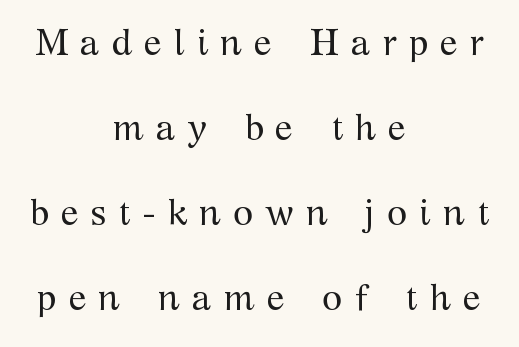
{"serif": "yes", "italic": "no", "bold": "no", "weight": "regular", "width": "normal", "stroke_contrast": "medium", "x_height": "medium", "monospaced": "no", "underline": "no", "align": "center", "line_spacing": "loose", "line_spacing_ratio": 2.3, "letter_spacing": "wide", "letter_spacing_em": 0.32, "glyph_px": 37}
